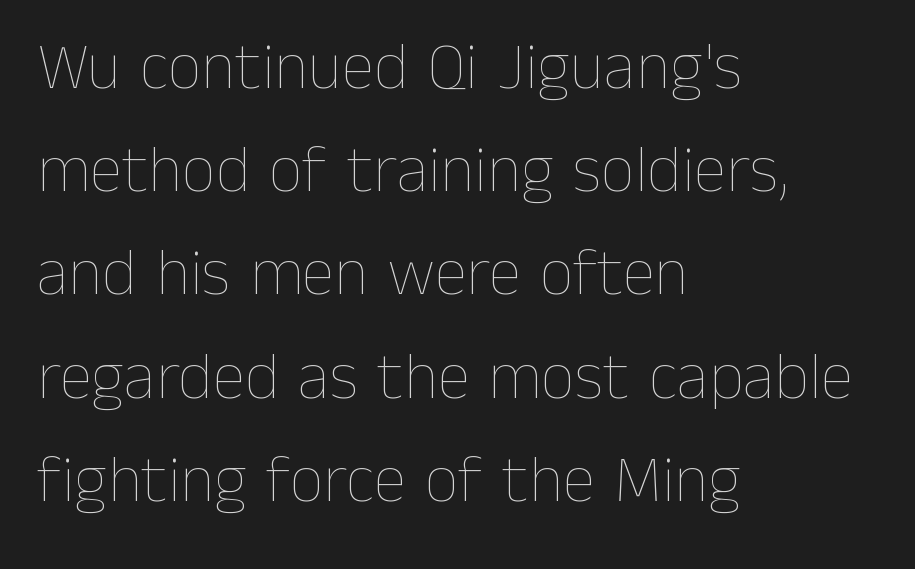
The image shows 67 px thin type, upright; set left-aligned, normal line spacing (1.54x), normal letter spacing, not underlined; low stroke contrast and a medium x-height.
